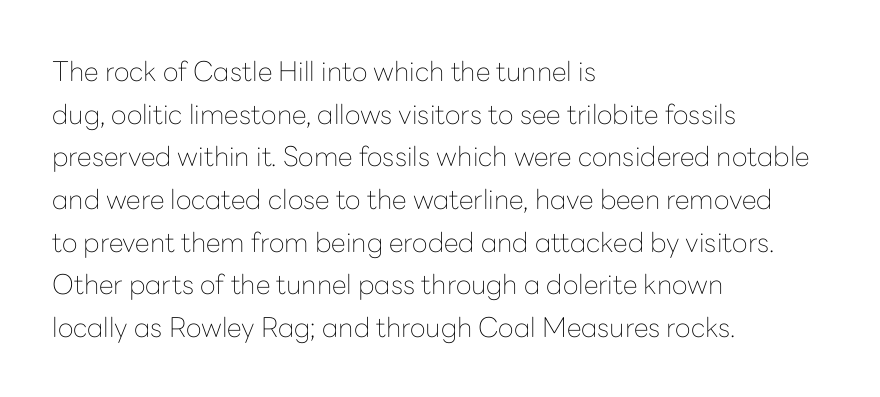
{"italic": "no", "bold": "no", "underline": "no", "align": "left", "line_spacing": "normal", "line_spacing_ratio": 1.58, "letter_spacing": "normal", "letter_spacing_em": 0.0, "glyph_px": 27}
